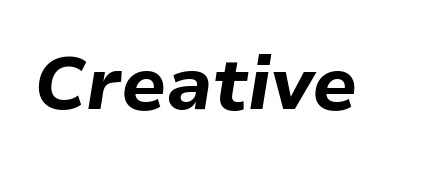
The image shows 75 px bold type, italic (leaning right); set normal letter spacing, not underlined; low stroke contrast and a medium x-height.
